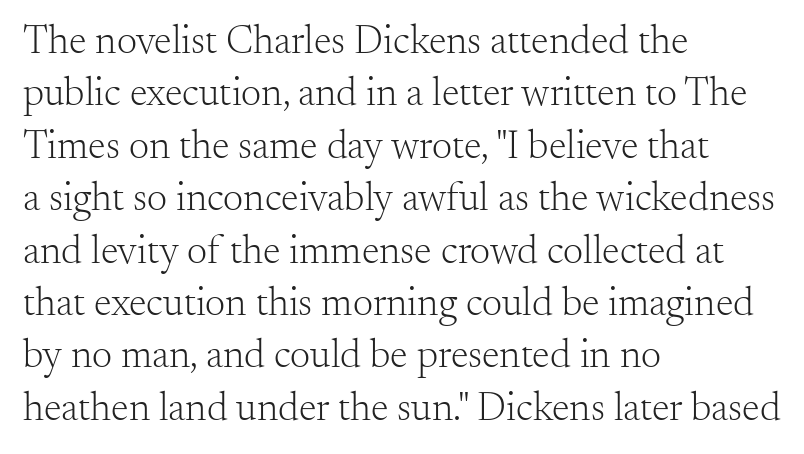
The type sits square on the baseline with zero lean. The lines sit at an ordinary, default distance from one another. Heaviness? Minimal to ordinary, like unemphasized prose. The rendering anchors every line to the left-hand side. A serif font was chosen for this passage.
